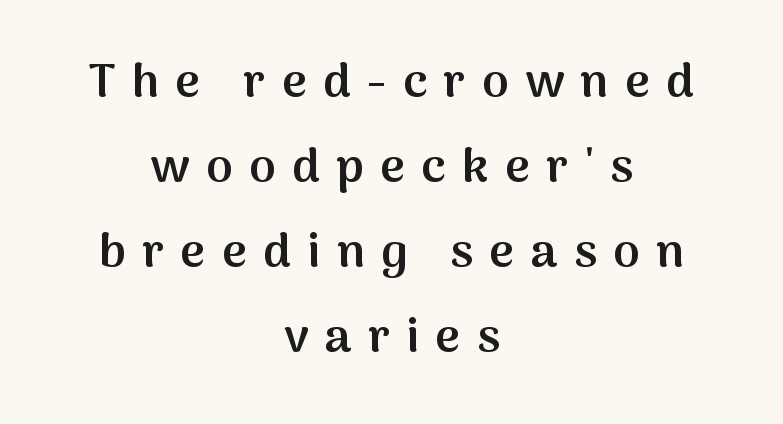
The image shows 48 px semibold sans-serif type, upright; set centered, line spacing 1.77x, unusually wide letter spacing (+0.34 em), not underlined; medium stroke contrast and a medium x-height.
